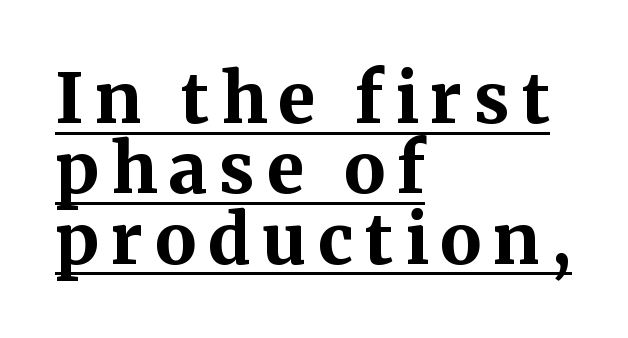
{"serif": "yes", "italic": "no", "bold": "yes", "weight": "bold", "width": "normal", "stroke_contrast": "medium", "x_height": "medium", "monospaced": "no", "underline": "yes", "align": "left", "line_spacing": "tight", "line_spacing_ratio": 1.02, "glyph_px": 69}
